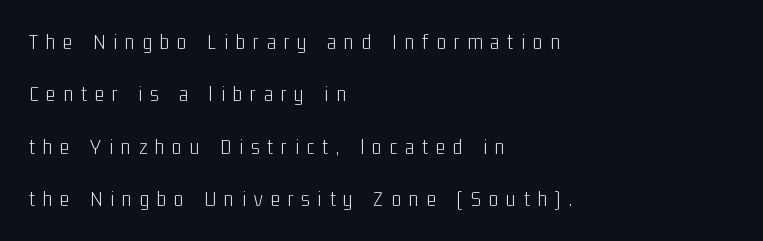
The image shows 22 px text type, upright; set left-aligned, loose line spacing (2.38x), unusually wide letter spacing (+0.37 em), not underlined.
